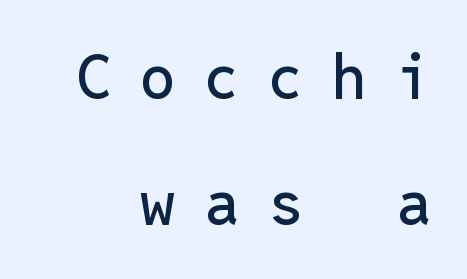
The image shows 62 px sans-serif type, upright, monospaced; set right-aligned, loose line spacing (2.03x), unusually wide letter spacing (+0.47 em), not underlined; low stroke contrast and a medium x-height.
